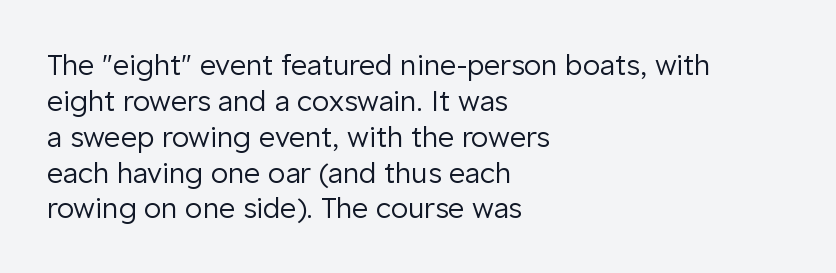
Looks like regular typesetting: each glyph gets only the width it needs. Compared with a typical body face, this is equally light or lighter still. Regarding leading, the lines here are spaced in the standard way. Short and long lines alike share a common starting point at left. Regarding serifs, this sample does without them.
